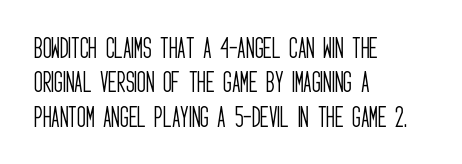
{"italic": "no", "bold": "no", "underline": "no", "align": "left", "line_spacing": "normal", "line_spacing_ratio": 1.43, "letter_spacing": "normal", "letter_spacing_em": 0.0, "glyph_px": 24}
